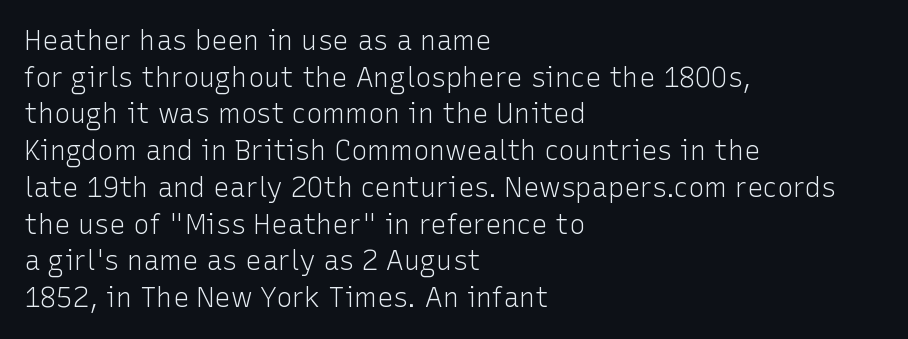
{"italic": "no", "bold": "no", "underline": "no", "align": "left", "line_spacing": "normal", "line_spacing_ratio": 1.36, "letter_spacing": "normal", "letter_spacing_em": 0.0, "glyph_px": 27}
